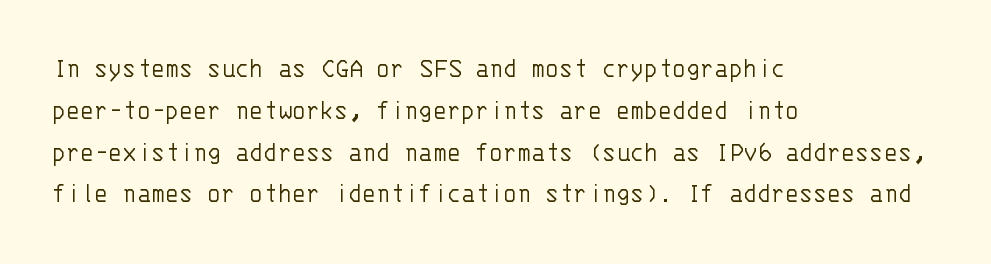
The words here are not underlined. Check where the strokes stop: nothing finishes them off — pure sans. Heaviness? Minimal to ordinary, like unemphasized prose. Is this a fixed-width face? Yes — each glyph sits in an identical cell. Horizontal bands of white between lines are of average thickness.
